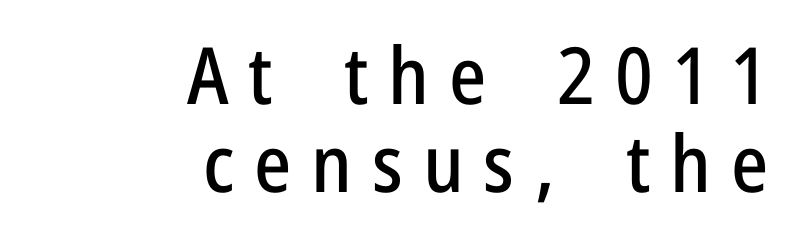
{"serif": "no", "italic": "no", "width": "condensed", "stroke_contrast": "low", "x_height": "medium", "monospaced": "no", "underline": "no", "align": "right", "line_spacing": "tight", "line_spacing_ratio": 1.12, "letter_spacing": "wide", "letter_spacing_em": 0.25, "glyph_px": 79}
